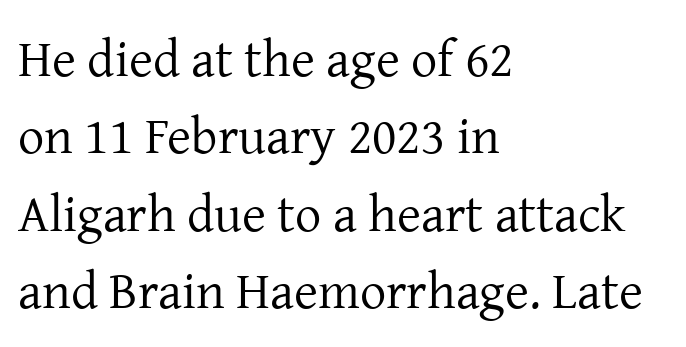
Q: Is the text bold? A: No.
Q: Is the text italic (slanted)? A: No, it is upright.
Q: Is the typeface a serif or a sans-serif typeface? A: Serif.
Q: Is the text underlined? A: No.
Q: How is the paragraph aligned? A: Left-aligned.
Q: Is the spacing between letters normal or unusually wide? A: Normal.
Q: Is the spacing between lines tight, normal or loose? A: Normal.
Q: Width (condensed, normal, or wide)? A: Normal.
Q: Stroke contrast? A: Low.
Q: x-height? A: Medium.
Q: Monospaced? A: No.
